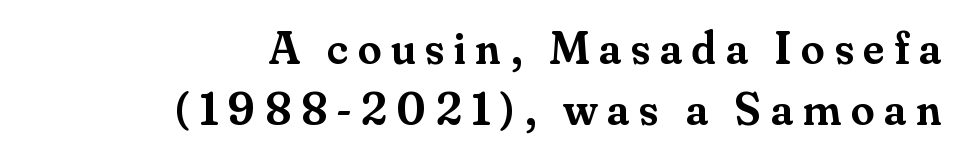
The image shows 47 px semibold serif type, upright; set right-aligned, normal line spacing (1.29x), unusually wide letter spacing (+0.21 em), not underlined; medium stroke contrast and a small x-height.
